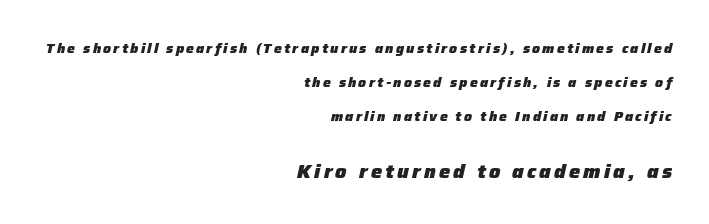
The image shows 20 px bold type, italic (leaning right); set right-aligned, loose line spacing (2.42x), not underlined; the second (bottom) block is 1.43x larger.
